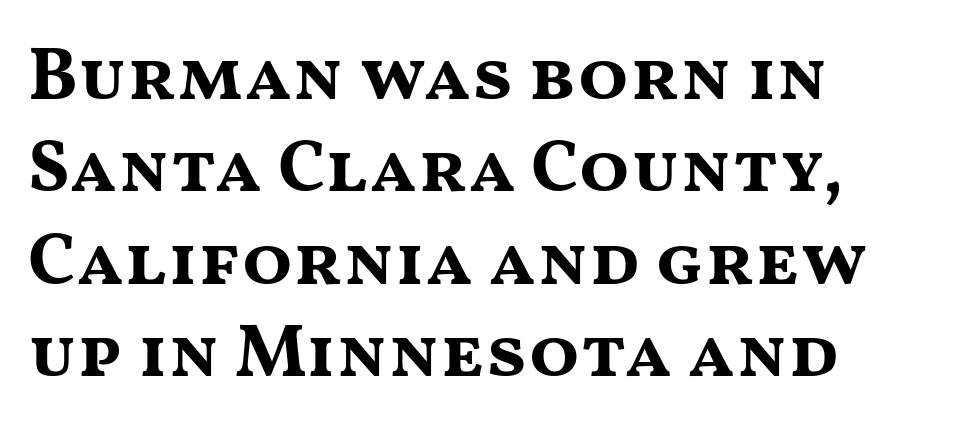
{"serif": "no", "italic": "no", "bold": "yes", "weight": "bold", "width": "wide", "stroke_contrast": "medium", "x_height": "medium", "monospaced": "no", "underline": "no", "align": "left", "line_spacing": "normal", "line_spacing_ratio": 1.25, "letter_spacing": "normal", "letter_spacing_em": 0.0, "glyph_px": 74}
